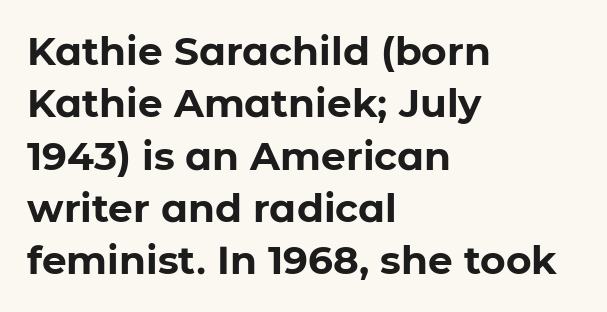
{"serif": "no", "italic": "no", "bold": "yes", "weight": "bold", "width": "normal", "stroke_contrast": "low", "x_height": "medium", "monospaced": "no", "underline": "no", "align": "left", "line_spacing": "normal", "line_spacing_ratio": 1.34, "letter_spacing": "normal", "letter_spacing_em": 0.0, "glyph_px": 39}
